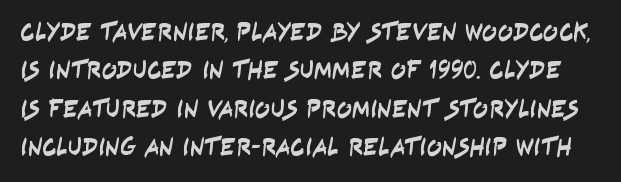
There is no visible air inserted between adjacent glyphs. Line spacing here is normal. Letters rest on an invisible, unmarked baseline.
